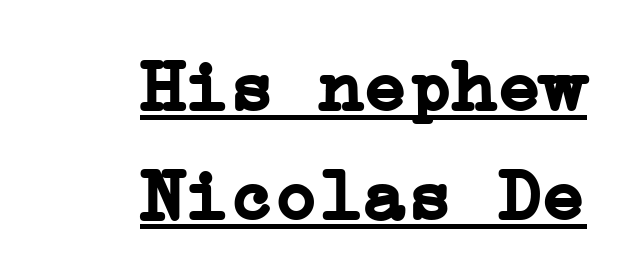
The image shows 74 px semibold serif type, upright; set right-aligned, normal line spacing (1.47x), normal letter spacing, underlined; low stroke contrast and a medium x-height.
